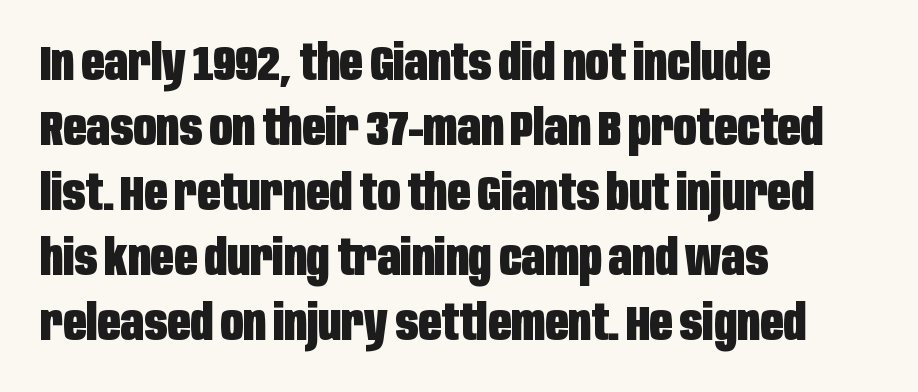
Q: Is the text bold? A: Yes.
Q: Is the text italic (slanted)? A: No, it is upright.
Q: Is the typeface a serif or a sans-serif typeface? A: Sans-serif.
Q: Is the text underlined? A: No.
Q: How is the paragraph aligned? A: Left-aligned.
Q: Is the spacing between letters normal or unusually wide? A: Normal.
Q: Is the spacing between lines tight, normal or loose? A: Normal.
Q: Width (condensed, normal, or wide)? A: Condensed.
Q: Stroke contrast? A: Low.
Q: x-height? A: Large.
Q: Monospaced? A: No.
